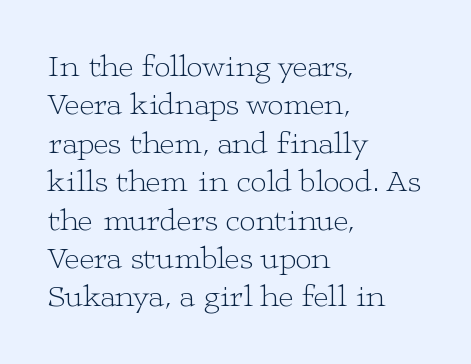
{"serif": "yes", "italic": "no", "bold": "no", "weight": "light", "width": "wide", "stroke_contrast": "low", "x_height": "medium", "monospaced": "no", "underline": "no", "align": "left", "line_spacing_ratio": 1.2, "letter_spacing": "normal", "letter_spacing_em": 0.0, "glyph_px": 32}
